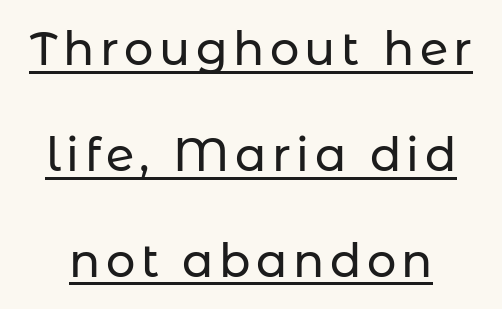
The image shows 46 px sans-serif type, upright; set loose line spacing (2.3x), underlined; low stroke contrast and a medium x-height.
